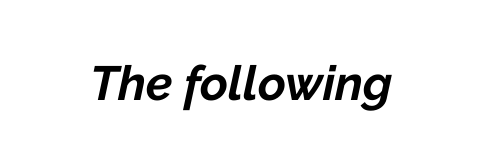
Each letter keeps its own natural width here, so spacing adapts to shape. In terms of weight, the rendering is a true, heavy bold. Inter-character spacing is left at the font's built-in metrics. Underline: absent.
